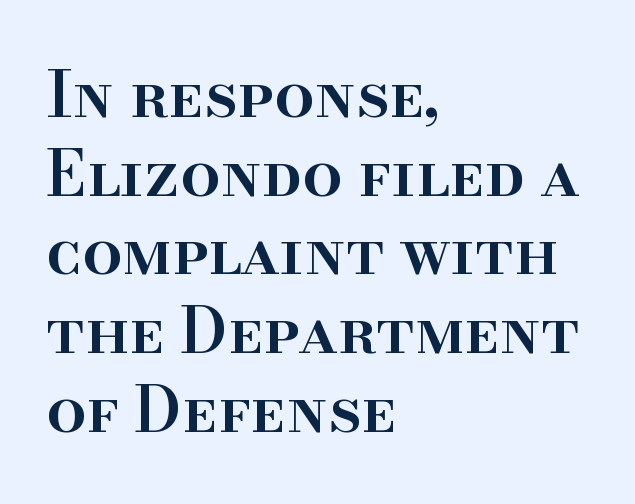
Q: Is the text bold? A: Semi-bold.
Q: Is the text italic (slanted)? A: No, it is upright.
Q: Is the typeface a serif or a sans-serif typeface? A: Serif.
Q: Is the text underlined? A: No.
Q: How is the paragraph aligned? A: Left-aligned.
Q: Is the spacing between letters normal or unusually wide? A: Normal.
Q: Is the spacing between lines tight, normal or loose? A: Normal.
Q: Width (condensed, normal, or wide)? A: Normal.
Q: Stroke contrast? A: High.
Q: x-height? A: Small.
Q: Monospaced? A: No.
